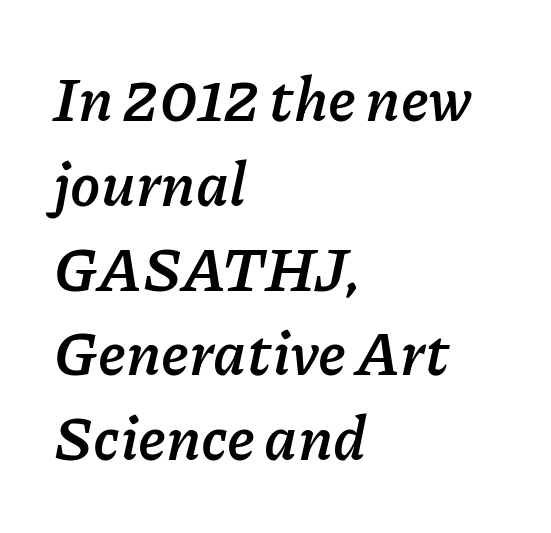
The face used here is proportionally spaced, like ordinary book or web type. The gap between lines stays unmarked. Default kerning and tracking; the words read as compact shapes. How heavy is the stroke? Heavy — this is a bold.
